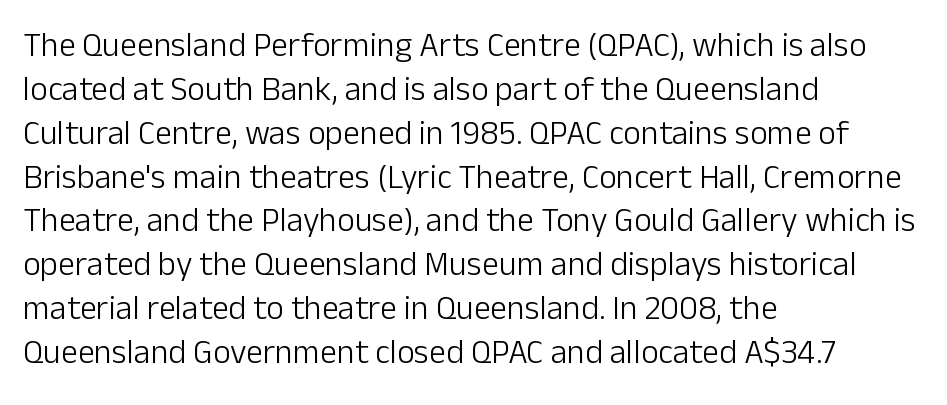
The image shows 34 px light sans-serif type, upright; set left-aligned, normal line spacing (1.29x), normal letter spacing, not underlined; low stroke contrast and a medium x-height.
